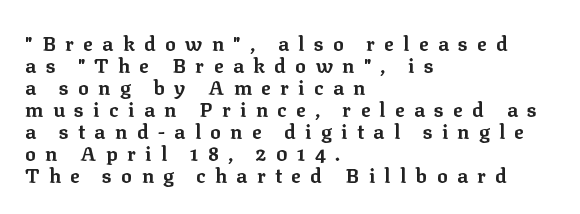
Q: Is the text bold? A: Yes.
Q: Is the text italic (slanted)? A: No, it is upright.
Q: Is the text underlined? A: No.
Q: How is the paragraph aligned? A: Left-aligned.
Q: Is the spacing between letters normal or unusually wide? A: Unusually wide.
Q: Is the spacing between lines tight, normal or loose? A: Tight.
